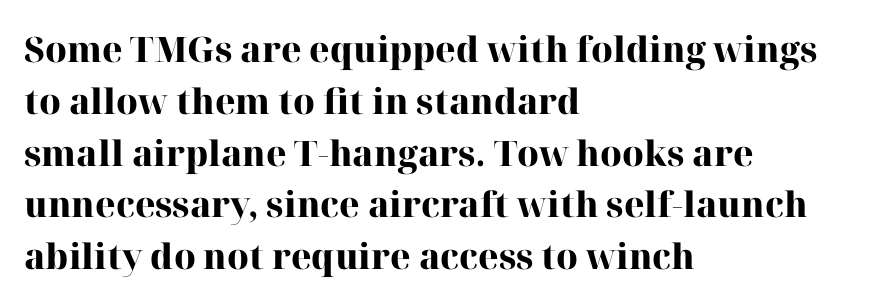
Line spacing here is normal. How heavy is the stroke? Heavy — this is a bold. If you drew a ruler down the left edge, every line would touch it. Only glyphs here, with clear space below each row. This rendering leaves character spacing at its baseline value. Do the letters lean? They stand straight.
